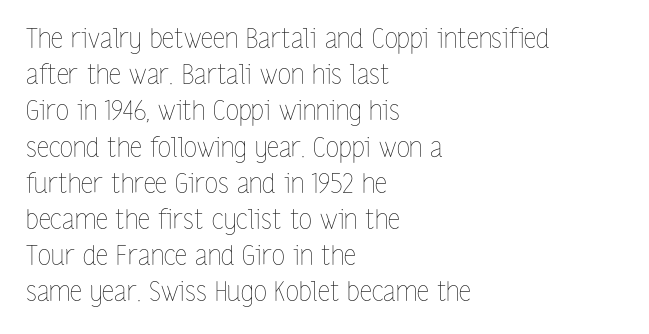
Q: Is the text bold? A: No.
Q: Is the text italic (slanted)? A: No, it is upright.
Q: Is the text underlined? A: No.
Q: How is the paragraph aligned? A: Left-aligned.
Q: Is the spacing between letters normal or unusually wide? A: Normal.
Q: Is the spacing between lines tight, normal or loose? A: Normal.
